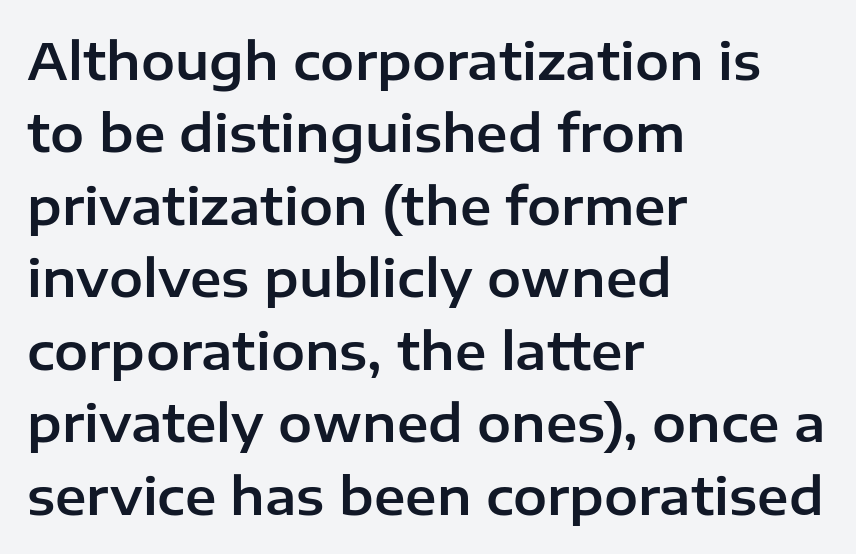
Q: Is the text italic (slanted)? A: No, it is upright.
Q: Is the typeface a serif or a sans-serif typeface? A: Sans-serif.
Q: Is the text underlined? A: No.
Q: How is the paragraph aligned? A: Left-aligned.
Q: Is the spacing between letters normal or unusually wide? A: Normal.
Q: Is the spacing between lines tight, normal or loose? A: Normal.
Q: Width (condensed, normal, or wide)? A: Normal.
Q: Stroke contrast? A: Low.
Q: x-height? A: Medium.
Q: Monospaced? A: No.
